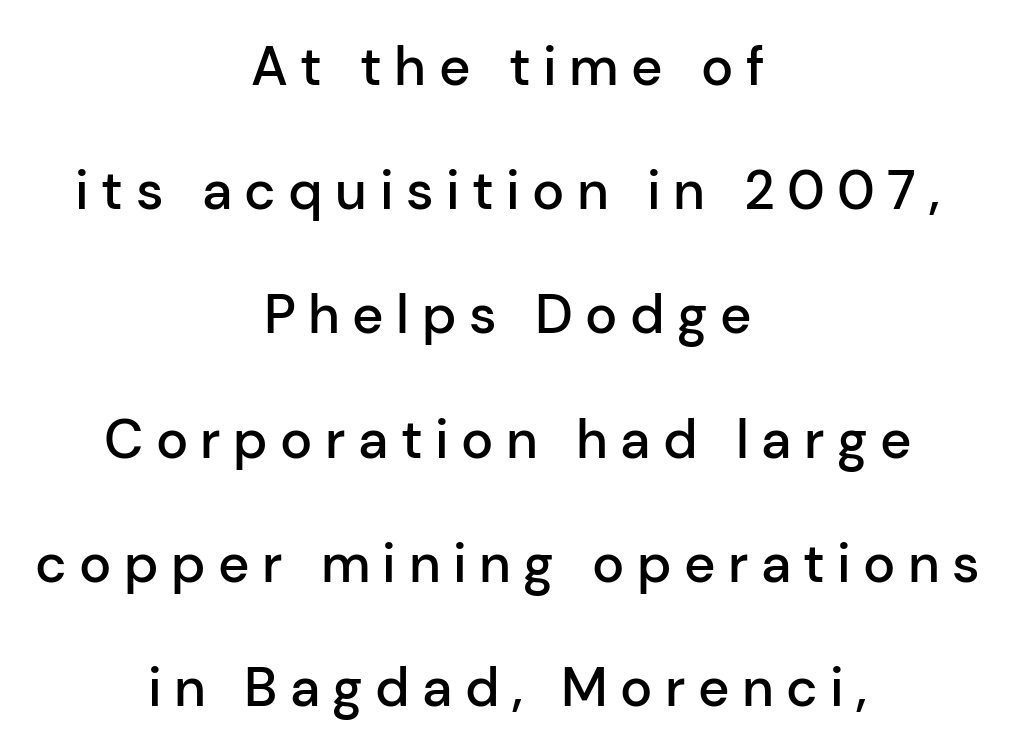
{"serif": "no", "italic": "no", "bold": "semi", "weight": "semibold", "width": "normal", "stroke_contrast": "low", "x_height": "medium", "monospaced": "no", "underline": "no", "align": "center", "line_spacing": "loose", "line_spacing_ratio": 2.3, "letter_spacing": "wide", "letter_spacing_em": 0.23, "glyph_px": 54}
